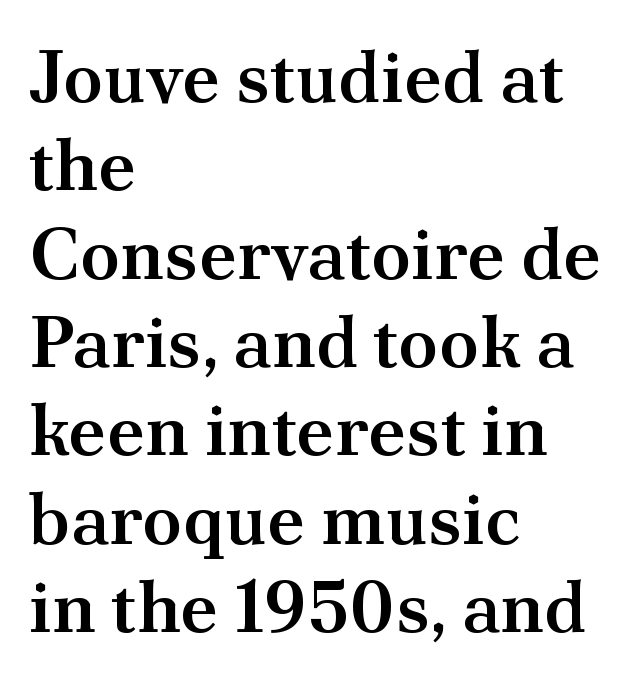
These words are printed semibold, heavier than regular yet not bold. This sample uses an upright cut, with every glyph sitting square on the baseline. Looks like regular typesetting: each glyph gets only the width it needs. Look at the bottom of the vertical strokes: they flare into serifs here. Each word holds together tightly as a unit, with standard inter-letter gaps. If you drew a ruler down the left edge, every line would touch it.
